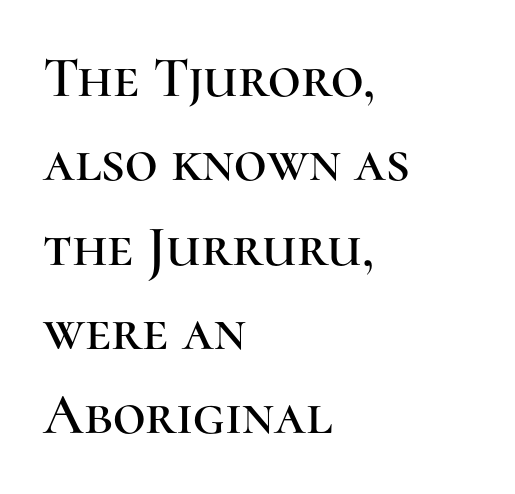
The image shows 57 px serif type, upright; set left-aligned, normal line spacing (1.48x), normal letter spacing, not underlined; high stroke contrast and a medium x-height.
